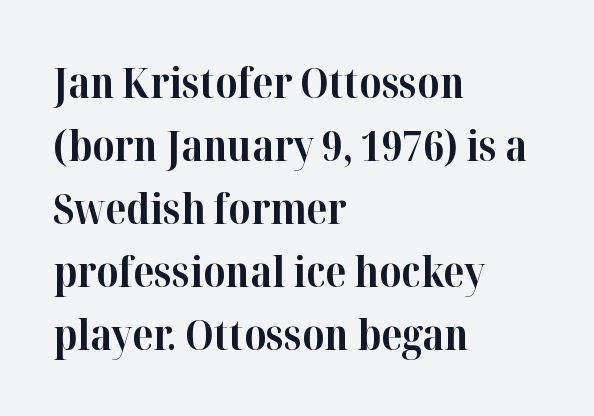
Q: Is the text bold? A: Yes.
Q: Is the text italic (slanted)? A: No, it is upright.
Q: Is the typeface a serif or a sans-serif typeface? A: Serif.
Q: Is the text underlined? A: No.
Q: How is the paragraph aligned? A: Left-aligned.
Q: Is the spacing between letters normal or unusually wide? A: Normal.
Q: Is the spacing between lines tight, normal or loose? A: Normal.
Q: Width (condensed, normal, or wide)? A: Normal.
Q: Stroke contrast? A: High.
Q: x-height? A: Medium.
Q: Monospaced? A: No.
